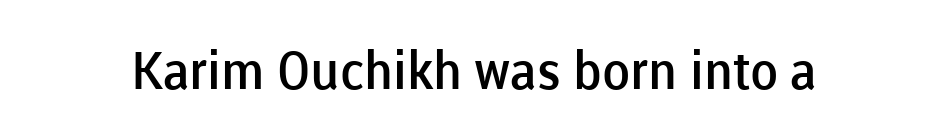
{"serif": "no", "italic": "no", "bold": "semi", "weight": "semibold", "width": "normal", "stroke_contrast": "low", "x_height": "medium", "monospaced": "no", "underline": "no", "letter_spacing": "normal", "letter_spacing_em": 0.0, "glyph_px": 52}
